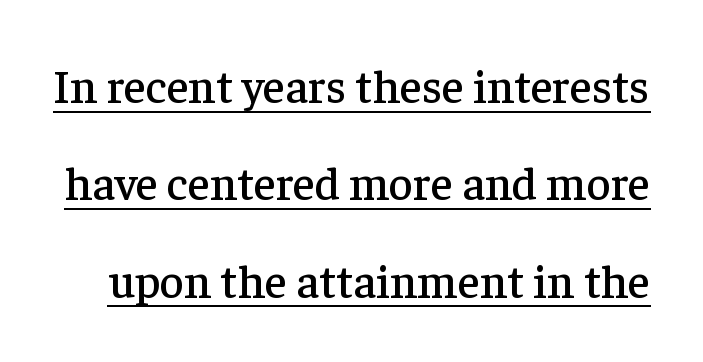
{"serif": "yes", "italic": "no", "width": "normal", "stroke_contrast": "low", "x_height": "medium", "monospaced": "no", "underline": "yes", "line_spacing": "loose", "line_spacing_ratio": 2.07, "letter_spacing": "normal", "letter_spacing_em": 0.0, "glyph_px": 47}
